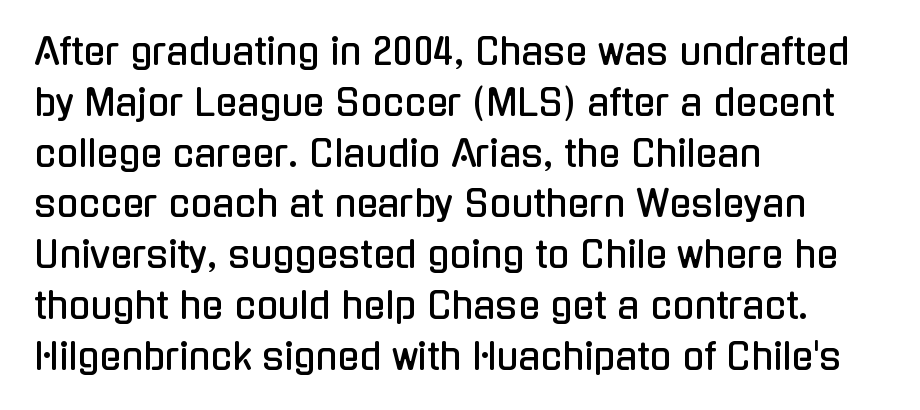
Q: Is the text italic (slanted)? A: No, it is upright.
Q: Is the typeface a serif or a sans-serif typeface? A: Sans-serif.
Q: Is the text underlined? A: No.
Q: How is the paragraph aligned? A: Left-aligned.
Q: Is the spacing between letters normal or unusually wide? A: Normal.
Q: Is the spacing between lines tight, normal or loose? A: Normal.
Q: Width (condensed, normal, or wide)? A: Condensed.
Q: Stroke contrast? A: Low.
Q: x-height? A: Medium.
Q: Monospaced? A: No.
